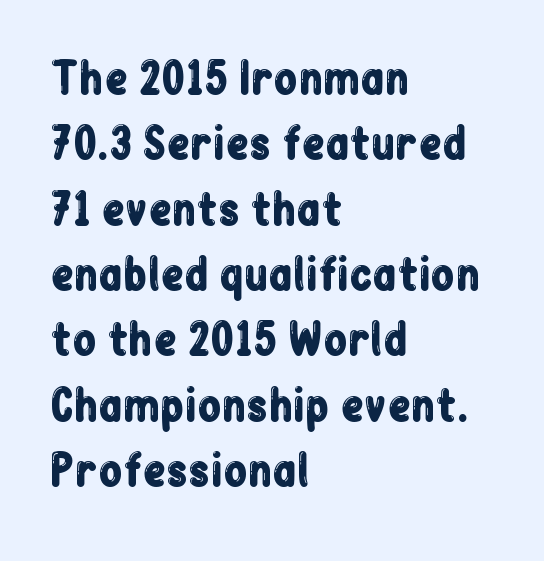
{"serif": "no", "italic": "no", "width": "condensed", "stroke_contrast": "low", "x_height": "medium", "monospaced": "no", "underline": "no", "align": "left", "line_spacing": "normal", "line_spacing_ratio": 1.52, "letter_spacing": "normal", "letter_spacing_em": 0.0, "glyph_px": 43}
